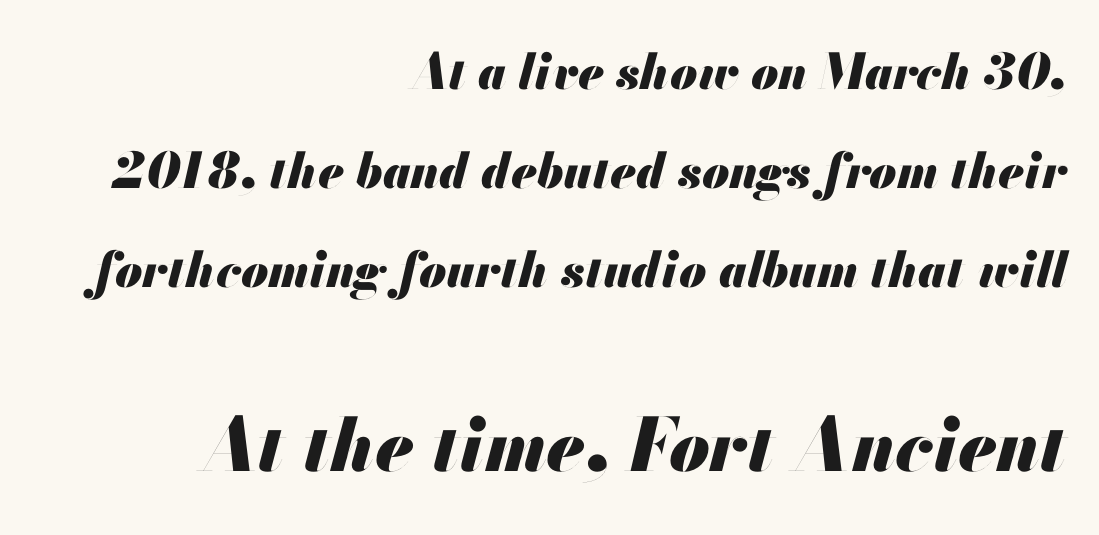
Q: Is the text bold? A: Yes.
Q: Is the text italic (slanted)? A: Yes, it leans right by about 13 degrees.
Q: Is the text underlined? A: No.
Q: How is the paragraph aligned? A: Right-aligned.
Q: Is the spacing between letters normal or unusually wide? A: Normal.
Q: Is the spacing between lines tight, normal or loose? A: Loose.
Q: Which block of text is set in a larger size, the first (top) or the second (bottom)? A: The second (bottom) one.
Q: Width (condensed, normal, or wide)? A: Normal.
Q: Stroke contrast? A: Medium.
Q: x-height? A: Small.
Q: Monospaced? A: No.
